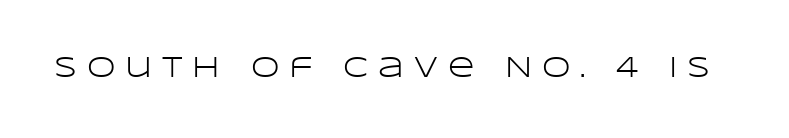
{"serif": "no", "italic": "no", "bold": "no", "weight": "light", "width": "wide", "stroke_contrast": "low", "x_height": "large", "monospaced": "no", "underline": "no", "letter_spacing": "wide", "letter_spacing_em": 0.34, "glyph_px": 29}
